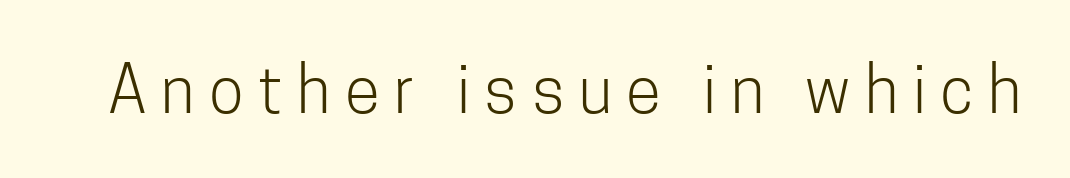
Q: Is the text bold? A: No.
Q: Is the text italic (slanted)? A: No, it is upright.
Q: Is the typeface a serif or a sans-serif typeface? A: Sans-serif.
Q: Is the text underlined? A: No.
Q: Is the spacing between letters normal or unusually wide? A: Unusually wide.
Q: Width (condensed, normal, or wide)? A: Condensed.
Q: Stroke contrast? A: Low.
Q: x-height? A: Medium.
Q: Monospaced? A: No.
